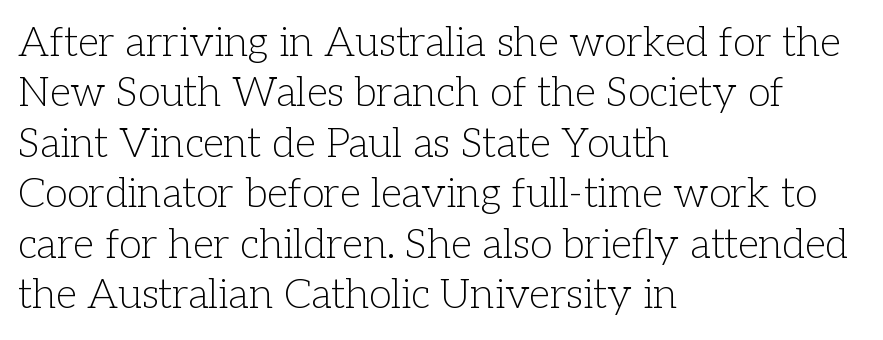
{"serif": "yes", "italic": "no", "bold": "no", "weight": "light", "width": "normal", "stroke_contrast": "low", "x_height": "medium", "monospaced": "no", "underline": "no", "align": "left", "line_spacing_ratio": 1.23, "letter_spacing": "normal", "letter_spacing_em": 0.0, "glyph_px": 41}
